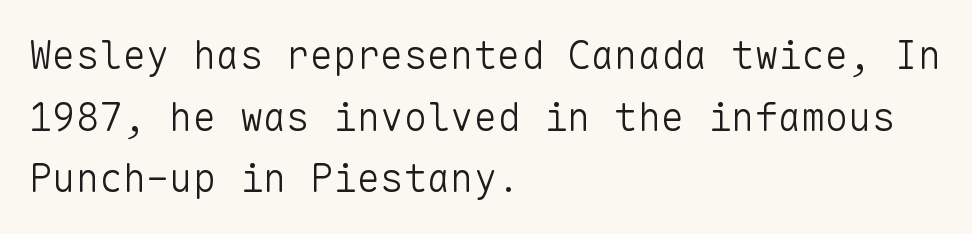
Q: Is the text bold? A: No.
Q: Is the text italic (slanted)? A: No, it is upright.
Q: Is the typeface a serif or a sans-serif typeface? A: Sans-serif.
Q: Is the text underlined? A: No.
Q: How is the paragraph aligned? A: Left-aligned.
Q: Is the spacing between letters normal or unusually wide? A: Normal.
Q: Is the spacing between lines tight, normal or loose? A: Normal.
Q: Width (condensed, normal, or wide)? A: Normal.
Q: Stroke contrast? A: Low.
Q: x-height? A: Medium.
Q: Monospaced? A: Yes.
